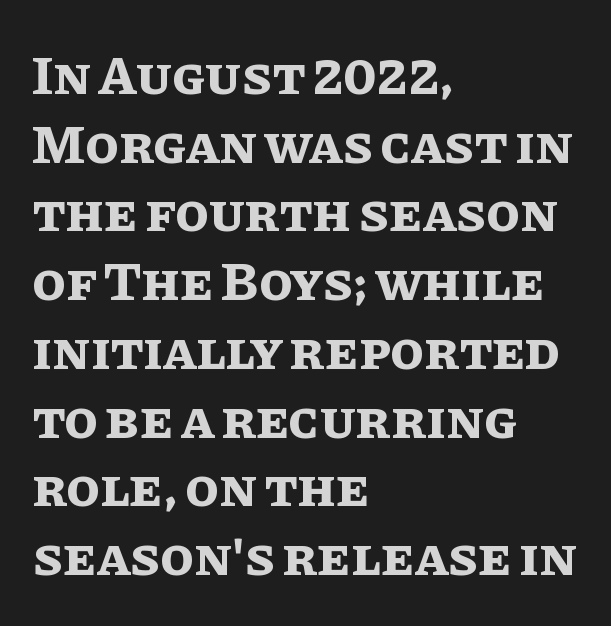
{"italic": "no", "bold": "yes", "weight": "bold", "width": "normal", "stroke_contrast": "low", "x_height": "large", "monospaced": "no", "underline": "no", "align": "left", "line_spacing": "normal", "line_spacing_ratio": 1.25, "letter_spacing": "normal", "letter_spacing_em": 0.0, "glyph_px": 55}
